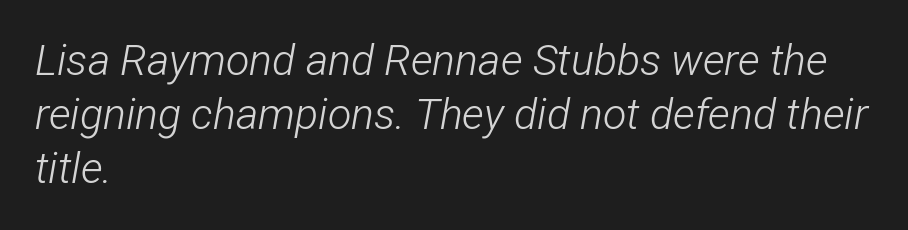
Q: Is the text bold? A: No.
Q: Is the text italic (slanted)? A: Yes, it leans right by about 12 degrees.
Q: Is the text underlined? A: No.
Q: How is the paragraph aligned? A: Left-aligned.
Q: Is the spacing between letters normal or unusually wide? A: Normal.
Q: Is the spacing between lines tight, normal or loose? A: Normal.
Q: Width (condensed, normal, or wide)? A: Condensed.
Q: Stroke contrast? A: Low.
Q: x-height? A: Medium.
Q: Monospaced? A: No.
